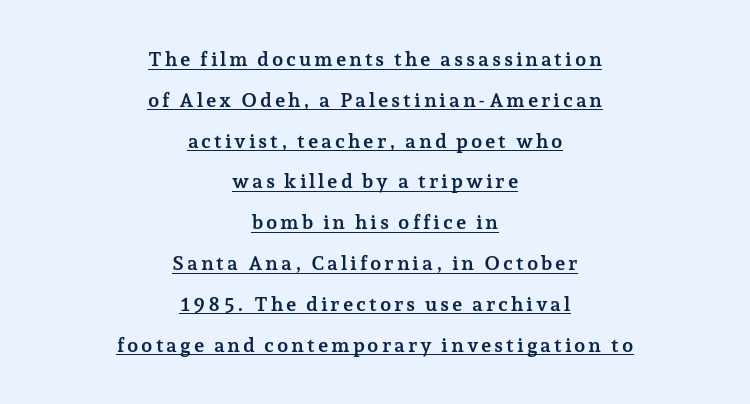
The image shows 20 px bold type, upright; set centered, loose line spacing (2.04x), underlined.
